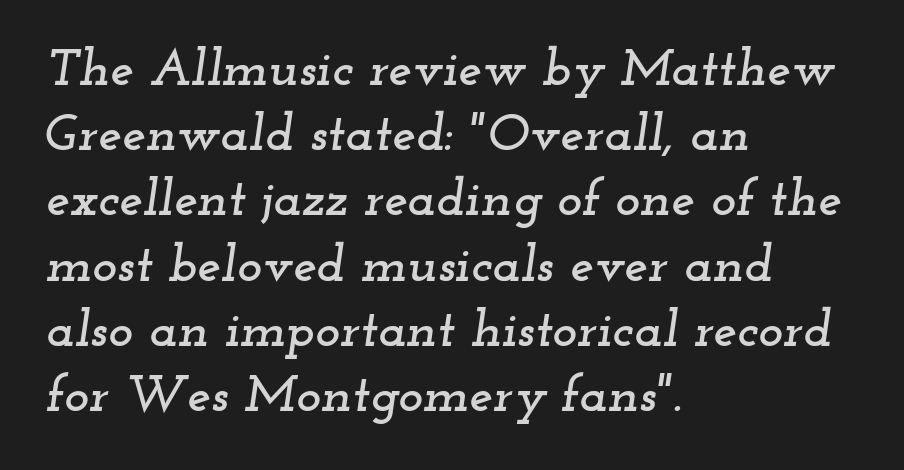
Q: Is the text italic (slanted)? A: Yes, it leans right by about 12 degrees.
Q: Is the typeface a serif or a sans-serif typeface? A: Serif.
Q: Is the text underlined? A: No.
Q: How is the paragraph aligned? A: Left-aligned.
Q: Is the spacing between letters normal or unusually wide? A: Normal.
Q: Width (condensed, normal, or wide)? A: Wide.
Q: Stroke contrast? A: Low.
Q: x-height? A: Small.
Q: Monospaced? A: No.
